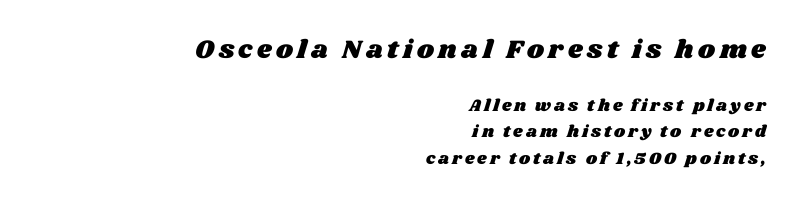
{"underline": "no", "align": "right", "line_spacing": "normal", "line_spacing_ratio": 1.57, "larger_block": "first", "size_ratio": 1.53, "glyph_px": 26}
